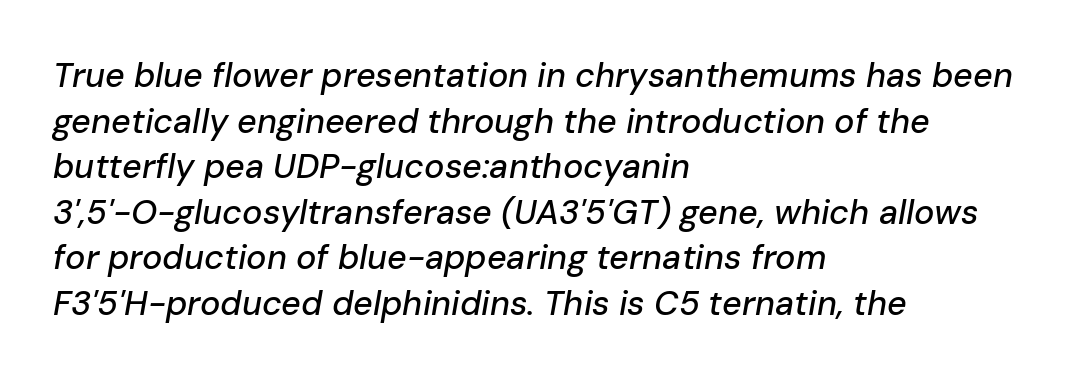
The image shows 34 px text type, italic (leaning right); set left-aligned, normal line spacing (1.34x), normal letter spacing, not underlined; low stroke contrast and a medium x-height.
